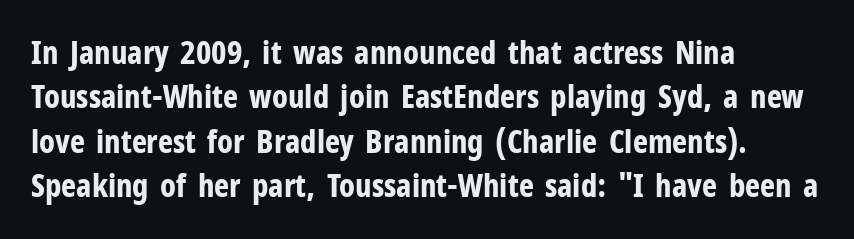
Is this a sans? Yes — the strokes have no serifs. A roman cut, with each character standing at attention. Students, this is bold: see how much ink each stroke carries. Short and long lines alike share a common starting point at left. Is this a fixed-width face? No — the glyphs have proportional, varying widths. No word sits above an underline.
